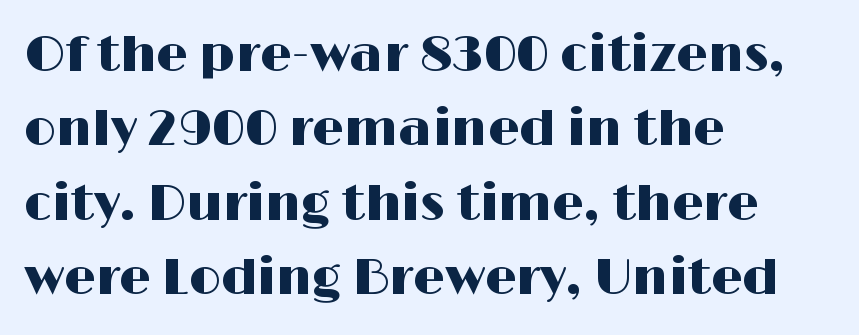
Has an underline been added? It has not. Vertically, the passage feels balanced, rows spaced as you'd expect. Is there any slant? The stems are plumb. Varying glyph widths throughout — classic text-font behaviour.
